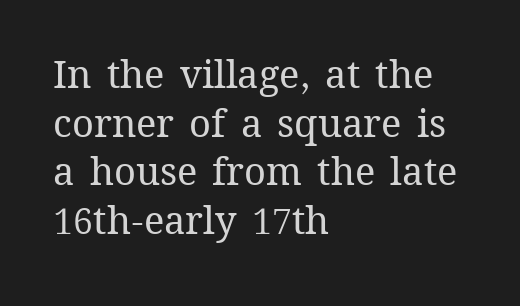
The image shows 38 px regular-weight type, upright; set left-aligned, normal line spacing (1.28x), normal letter spacing, not underlined; medium stroke contrast and a medium x-height.
